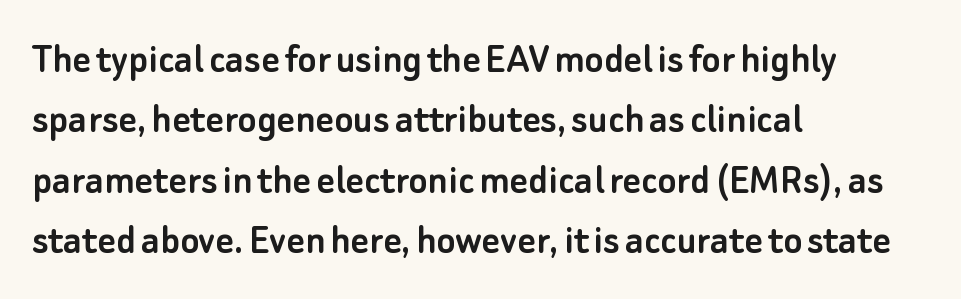
The image shows 44 px sans-serif type, upright; set left-aligned, normal line spacing (1.37x), normal letter spacing, not underlined; low stroke contrast and a small x-height.
